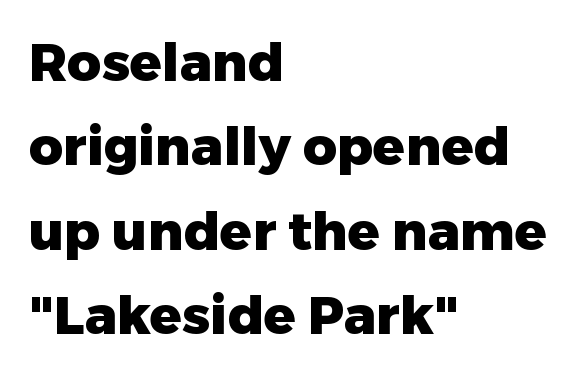
The image shows 53 px heavy sans-serif type, upright; set left-aligned, normal line spacing (1.59x), normal letter spacing, not underlined; low stroke contrast and a medium x-height.
